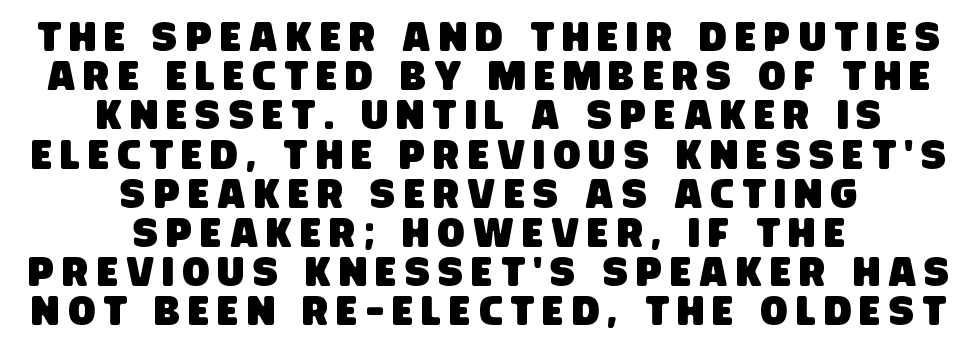
The image shows 40 px condensed sans-serif type; set centered, tight line spacing (0.98x), unusually wide letter spacing (+0.21 em), not underlined; low stroke contrast and a large x-height.
